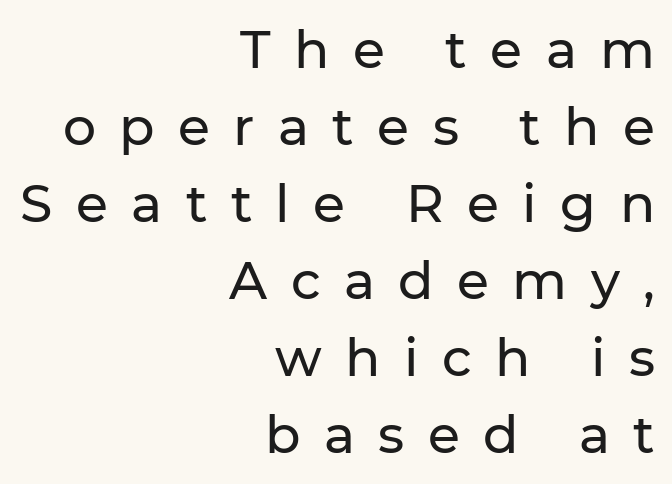
{"serif": "no", "italic": "no", "width": "normal", "stroke_contrast": "low", "x_height": "medium", "monospaced": "no", "underline": "no", "align": "right", "line_spacing": "normal", "line_spacing_ratio": 1.48, "letter_spacing": "wide", "letter_spacing_em": 0.45, "glyph_px": 52}
